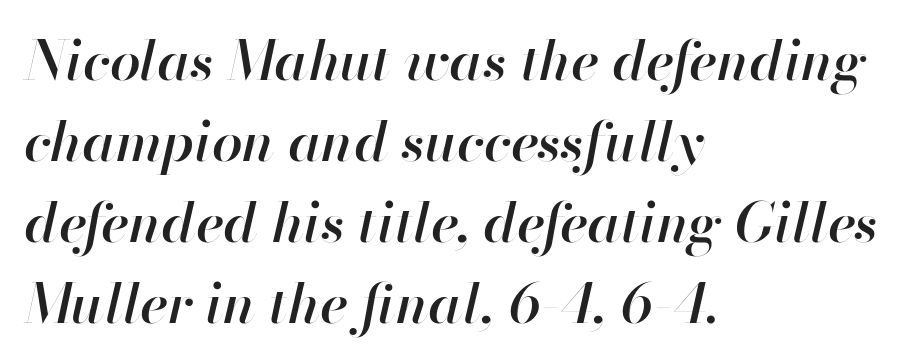
The text block is weighted toward the left margin, trailing off unevenly rightward. Evenly set lines give the paragraph a standard silhouette. Each row of text sits above clean, open space. Students, note that the glyphs here touch the page at normal intervals.
